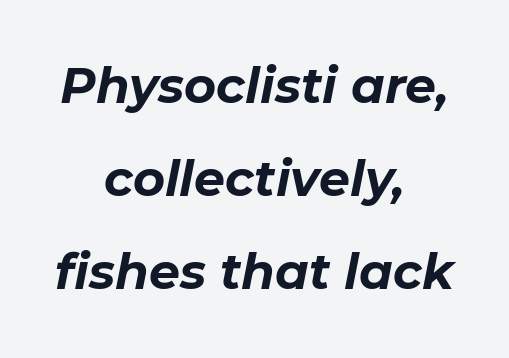
{"italic": "yes", "lean": "right", "slant_degrees": 11, "bold": "yes", "weight": "bold", "width": "normal", "stroke_contrast": "low", "x_height": "medium", "monospaced": "no", "underline": "no", "align": "center", "line_spacing": "loose", "line_spacing_ratio": 1.9, "letter_spacing": "normal", "letter_spacing_em": 0.0, "glyph_px": 49}
